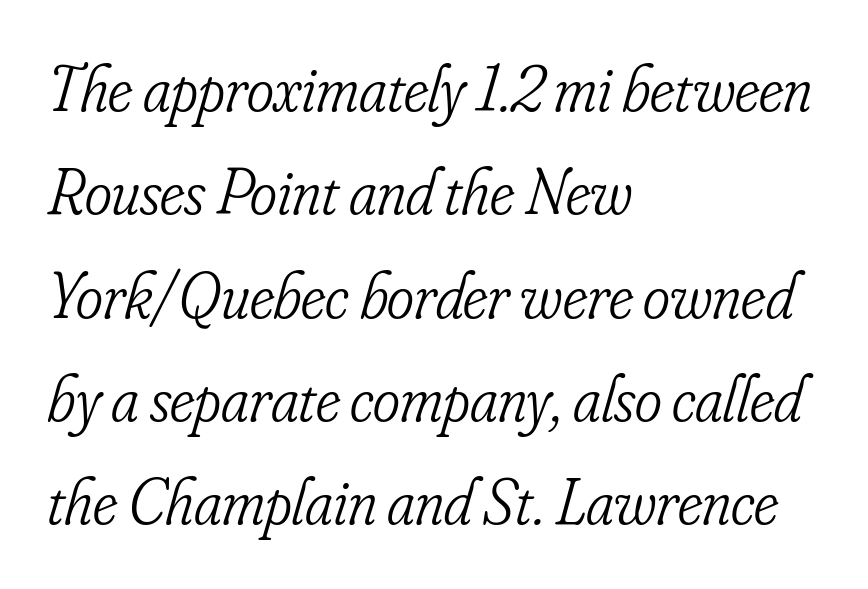
{"serif": "yes", "italic": "yes", "lean": "right", "slant_degrees": 16, "bold": "no", "weight": "light", "width": "condensed", "stroke_contrast": "low", "x_height": "small", "monospaced": "no", "underline": "no", "align": "left", "line_spacing": "normal", "line_spacing_ratio": 1.59, "letter_spacing": "normal", "letter_spacing_em": 0.0, "glyph_px": 65}
